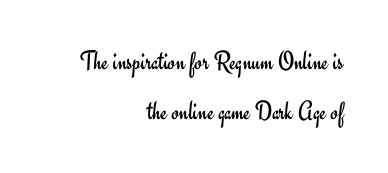
Q: Is the text bold? A: No.
Q: Is the text italic (slanted)? A: Yes.
Q: Is the text underlined? A: No.
Q: How is the paragraph aligned? A: Right-aligned.
Q: Is the spacing between letters normal or unusually wide? A: Normal.
